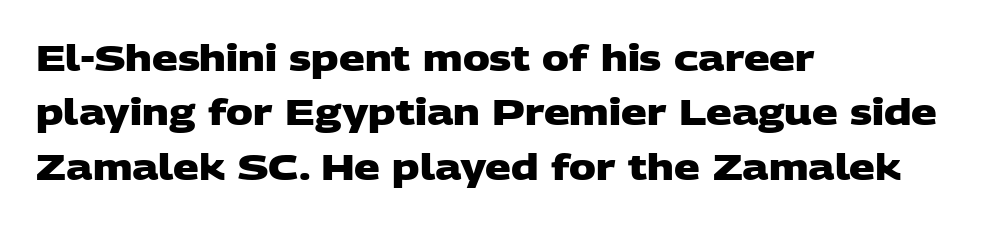
{"serif": "no", "bold": "yes", "weight": "heavy", "width": "wide", "stroke_contrast": "low", "x_height": "large", "monospaced": "no", "underline": "no", "align": "left", "line_spacing": "normal", "line_spacing_ratio": 1.51, "letter_spacing": "normal", "letter_spacing_em": 0.0, "glyph_px": 36}
